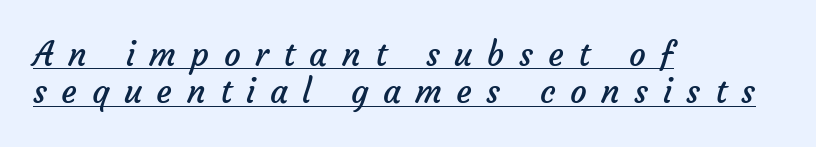
The image shows 33 px regular-weight sans-serif type; set left-aligned, tight line spacing (1.13x), unusually wide letter spacing (+0.44 em), underlined; low stroke contrast and a medium x-height.
